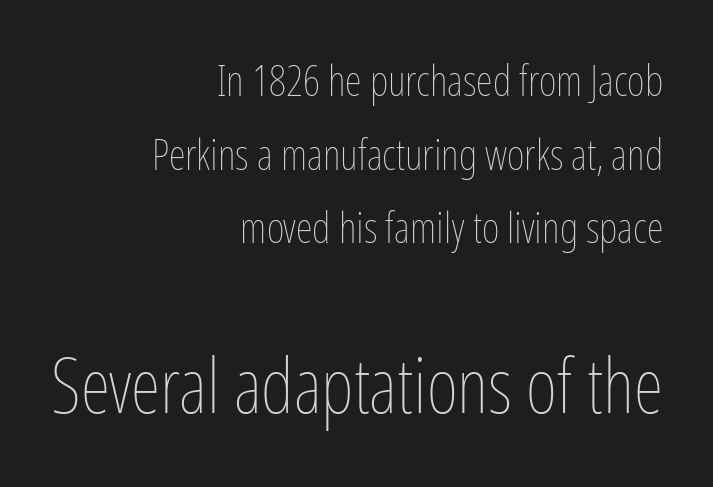
The lines are quadded right. The passage shown has conventional tracking throughout. A typesetter would call this proportional, since set widths differ per character. This sample uses an upright cut, with every glyph sitting square on the baseline. Check under the words: just untouched page.
